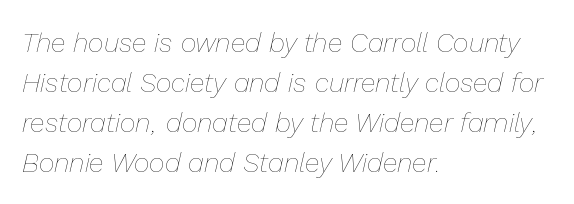
Q: Is the text bold? A: No.
Q: Is the text italic (slanted)? A: Yes, it leans right by about 13 degrees.
Q: Is the text underlined? A: No.
Q: How is the paragraph aligned? A: Left-aligned.
Q: Is the spacing between letters normal or unusually wide? A: Normal.
Q: Is the spacing between lines tight, normal or loose? A: Normal.
